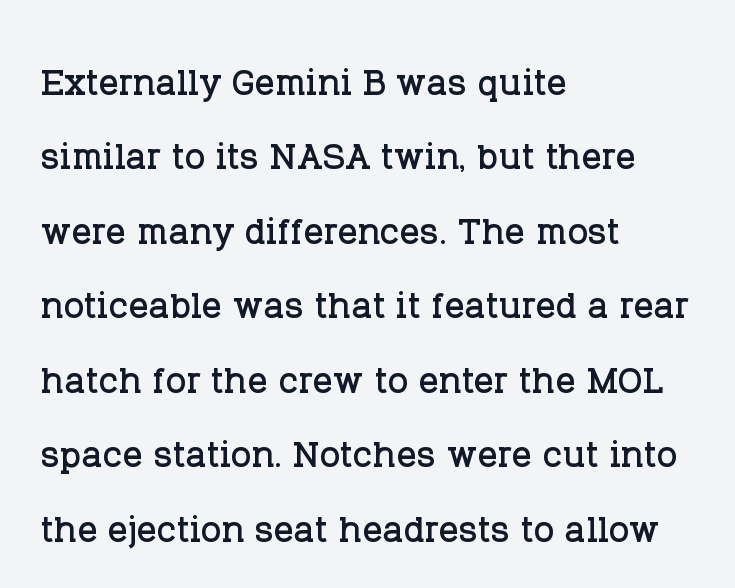
This is serif lettering, the kind often seen in printed books. Spacing between characters is what you'd get straight out of the box. A normal amount of white space separates one row of letters from the next. The typesetter chose a ragged-right arrangement here. Ascenders rise straight up at ninety degrees. The baseline area is clear.
